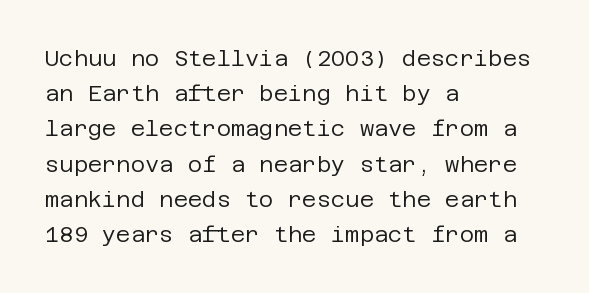
Q: Is the text bold? A: No.
Q: Is the text italic (slanted)? A: No, it is upright.
Q: Is the text underlined? A: No.
Q: How is the paragraph aligned? A: Left-aligned.
Q: Is the spacing between letters normal or unusually wide? A: Normal.
Q: Is the spacing between lines tight, normal or loose? A: Normal.
